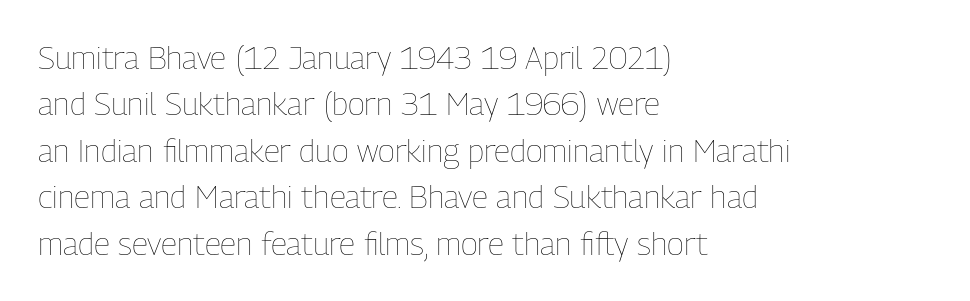
{"italic": "no", "bold": "no", "weight": "thin", "width": "condensed", "stroke_contrast": "low", "x_height": "medium", "monospaced": "no", "underline": "no", "align": "left", "line_spacing": "normal", "line_spacing_ratio": 1.45, "letter_spacing": "normal", "letter_spacing_em": 0.0, "glyph_px": 32}
